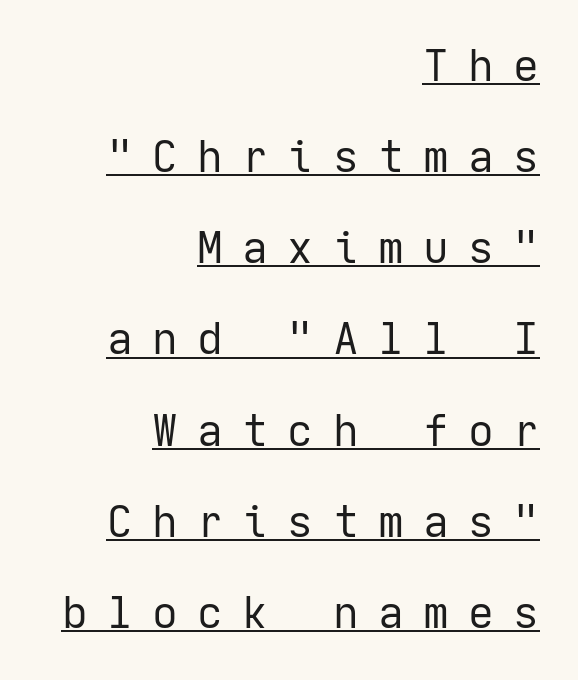
{"serif": "no", "italic": "no", "bold": "no", "weight": "regular", "width": "normal", "stroke_contrast": "low", "x_height": "medium", "underline": "yes", "align": "right", "line_spacing": "loose", "line_spacing_ratio": 2.12, "letter_spacing": "wide", "letter_spacing_em": 0.45, "glyph_px": 43}
